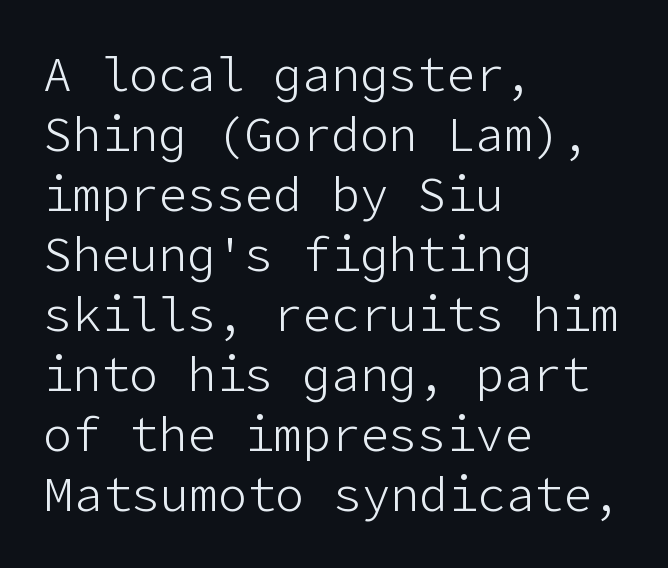
Q: Is the text bold? A: No.
Q: Is the text italic (slanted)? A: No, it is upright.
Q: Is the typeface a serif or a sans-serif typeface? A: Sans-serif.
Q: Is the text underlined? A: No.
Q: How is the paragraph aligned? A: Left-aligned.
Q: Is the spacing between letters normal or unusually wide? A: Normal.
Q: Is the spacing between lines tight, normal or loose? A: Normal.
Q: Width (condensed, normal, or wide)? A: Normal.
Q: Stroke contrast? A: Low.
Q: x-height? A: Medium.
